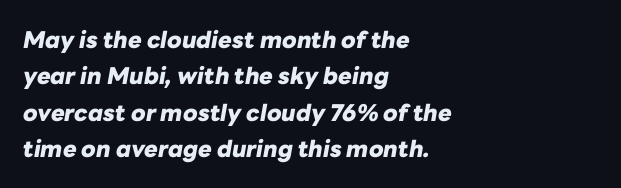
Check under the words: just untouched page. Compared with an ordinary text face, these strokes are far heavier — a full bold. Italic? Definitely — the glyphs are oblique. Each line starts at the same left margin while the right side varies.
